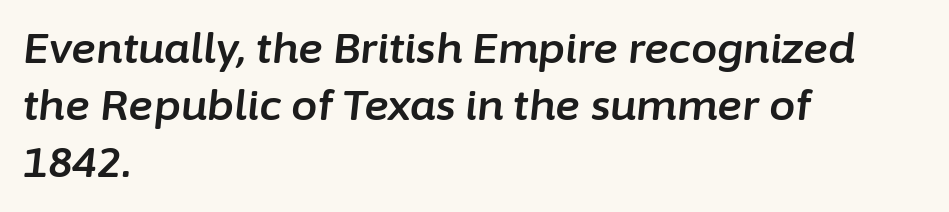
Varying glyph widths throughout — classic text-font behaviour. This sample uses plain, unmodified letter spacing. Each line starts at the same left margin while the right side varies. Quick note: italic. Quick note: underline off.
